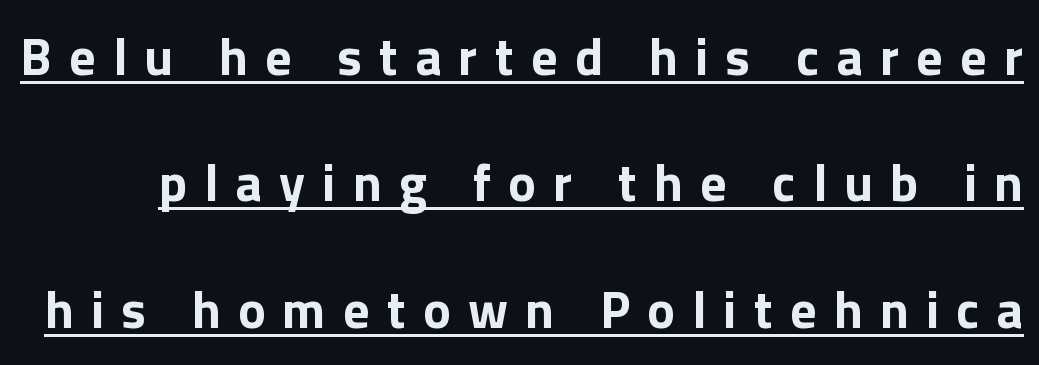
{"serif": "no", "italic": "no", "bold": "yes", "weight": "bold", "width": "normal", "stroke_contrast": "low", "x_height": "medium", "monospaced": "no", "underline": "yes", "line_spacing": "loose", "line_spacing_ratio": 2.43, "letter_spacing": "wide", "letter_spacing_em": 0.33, "glyph_px": 52}
